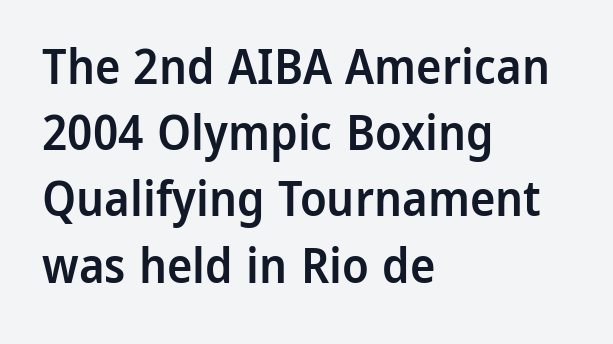
Q: Is the text bold? A: Semi-bold.
Q: Is the text italic (slanted)? A: No, it is upright.
Q: Is the typeface a serif or a sans-serif typeface? A: Sans-serif.
Q: Is the text underlined? A: No.
Q: How is the paragraph aligned? A: Left-aligned.
Q: Is the spacing between letters normal or unusually wide? A: Normal.
Q: Is the spacing between lines tight, normal or loose? A: Normal.
Q: Width (condensed, normal, or wide)? A: Normal.
Q: Stroke contrast? A: Low.
Q: x-height? A: Medium.
Q: Monospaced? A: No.
